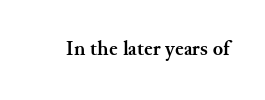
Q: Is the text bold? A: Yes.
Q: Is the text italic (slanted)? A: No, it is upright.
Q: Is the text underlined? A: No.
Q: Is the spacing between letters normal or unusually wide? A: Normal.
